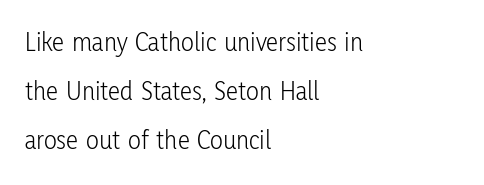
{"italic": "no", "bold": "no", "underline": "no", "align": "left", "line_spacing_ratio": 1.81, "letter_spacing": "normal", "letter_spacing_em": 0.0, "glyph_px": 27}
